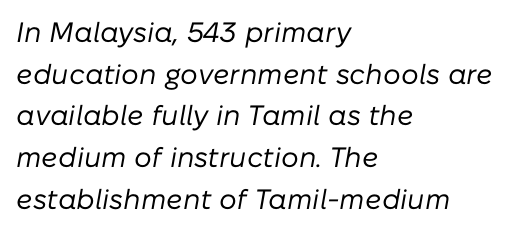
The image shows 28 px regular-weight type, italic (leaning right); set left-aligned, normal line spacing (1.49x), normal letter spacing, not underlined; low stroke contrast and a medium x-height.
